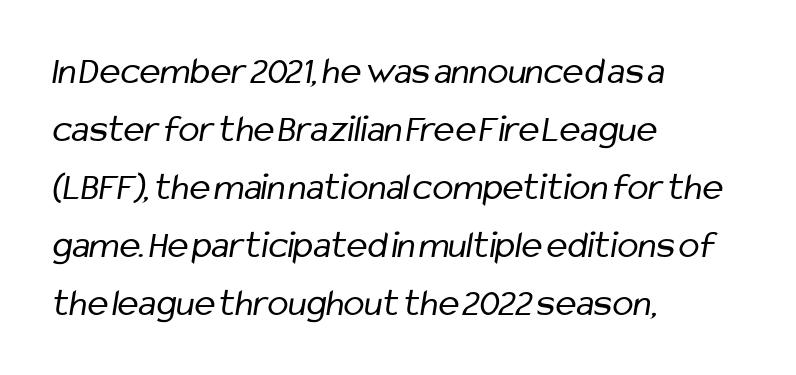
The image shows 39 px regular-weight, condensed sans-serif type; set left-aligned, normal line spacing (1.49x), normal letter spacing, not underlined; low stroke contrast and a medium x-height.
